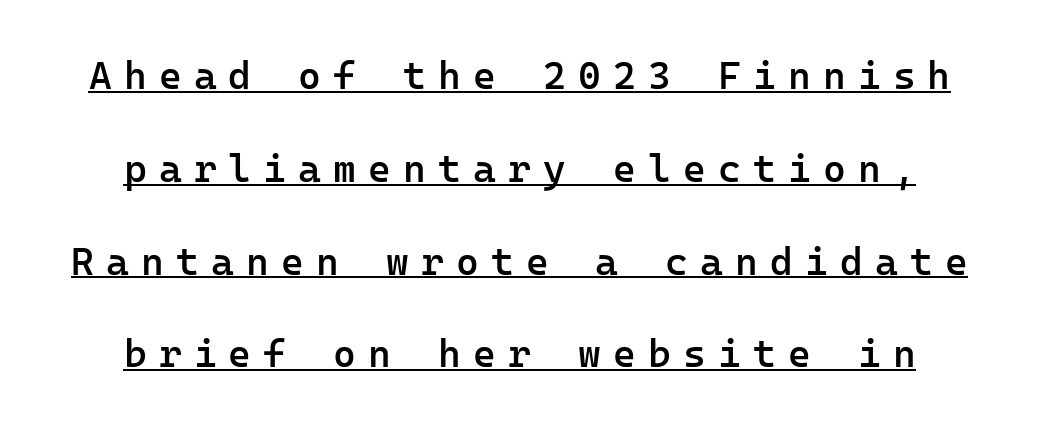
The image shows 39 px semibold sans-serif type, upright, monospaced; set centered, loose line spacing (2.38x), unusually wide letter spacing (+0.31 em), underlined; low stroke contrast and a medium x-height.
